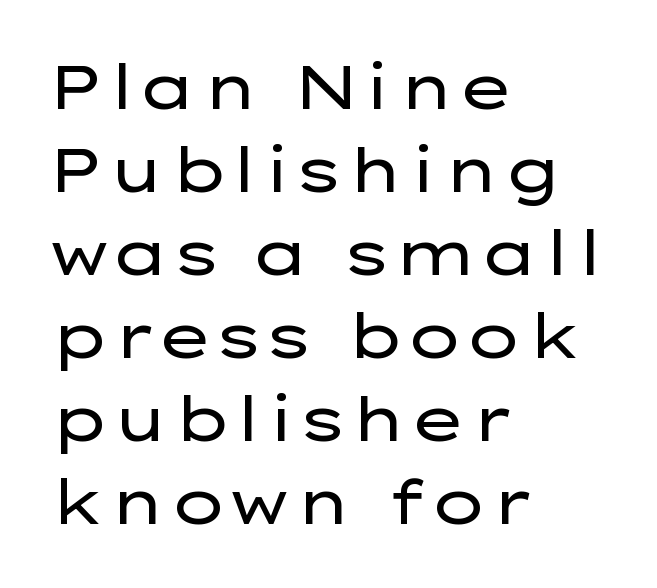
Q: Is the text bold? A: No.
Q: Is the text italic (slanted)? A: No, it is upright.
Q: Is the typeface a serif or a sans-serif typeface? A: Sans-serif.
Q: Is the text underlined? A: No.
Q: How is the paragraph aligned? A: Left-aligned.
Q: Is the spacing between letters normal or unusually wide? A: Normal.
Q: Is the spacing between lines tight, normal or loose? A: Normal.
Q: Width (condensed, normal, or wide)? A: Wide.
Q: Stroke contrast? A: Low.
Q: x-height? A: Medium.
Q: Monospaced? A: No.
